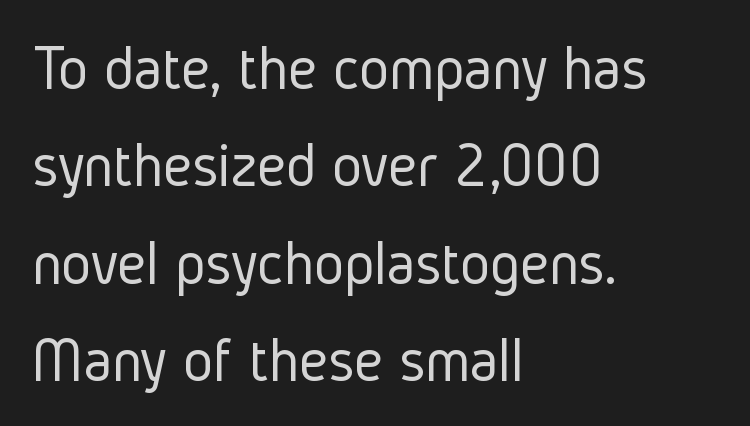
{"serif": "no", "italic": "no", "bold": "no", "weight": "light", "width": "condensed", "stroke_contrast": "low", "x_height": "medium", "monospaced": "no", "underline": "no", "align": "left", "line_spacing": "normal", "line_spacing_ratio": 1.52, "letter_spacing": "normal", "letter_spacing_em": 0.0, "glyph_px": 64}
